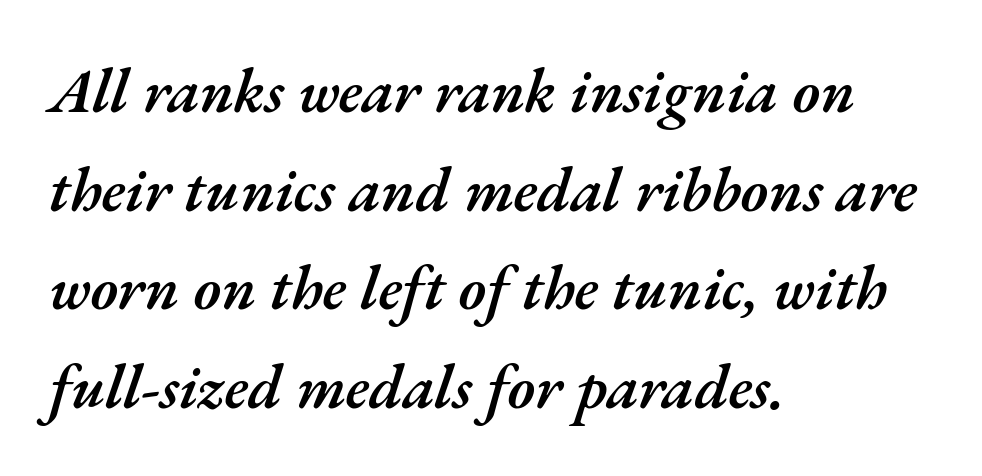
Underline: absent. Characters are canted at an angle relative to the baseline's perpendicular. One-word summary of the alignment: left. The letterforms sit shoulder to shoulder at normal distance.
